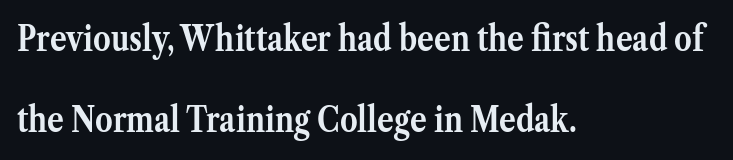
{"serif": "yes", "italic": "no", "bold": "yes", "weight": "semibold", "width": "normal", "stroke_contrast": "medium", "x_height": "medium", "monospaced": "no", "underline": "no", "align": "left", "line_spacing": "loose", "line_spacing_ratio": 2.32, "letter_spacing": "normal", "letter_spacing_em": 0.0, "glyph_px": 35}
